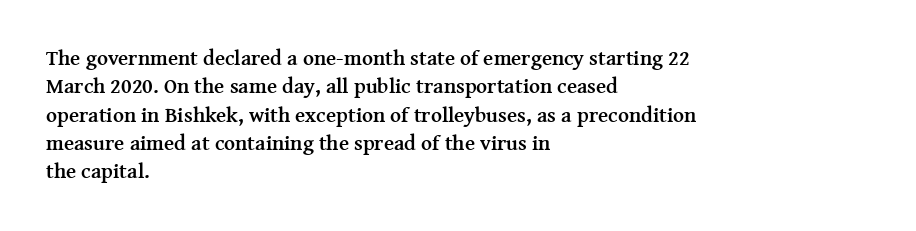
The image shows 21 px bold type, upright; set left-aligned, normal line spacing (1.35x), normal letter spacing, not underlined.
